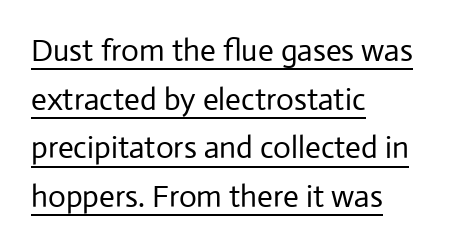
{"serif": "no", "italic": "no", "bold": "no", "weight": "regular", "width": "normal", "stroke_contrast": "low", "x_height": "medium", "monospaced": "no", "underline": "yes", "align": "left", "line_spacing": "normal", "line_spacing_ratio": 1.57, "letter_spacing": "normal", "letter_spacing_em": 0.0, "glyph_px": 31}
